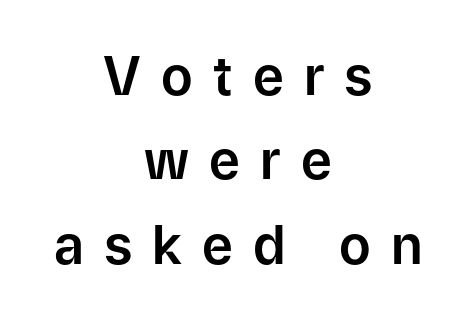
{"serif": "no", "italic": "no", "width": "normal", "stroke_contrast": "low", "x_height": "medium", "monospaced": "no", "underline": "no", "align": "center", "line_spacing": "normal", "line_spacing_ratio": 1.59, "letter_spacing": "wide", "letter_spacing_em": 0.38, "glyph_px": 53}
